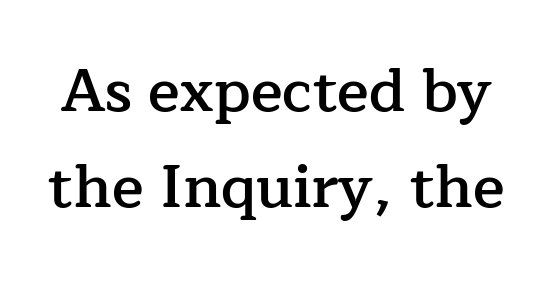
The image shows 59 px semibold serif type, upright; set normal line spacing (1.63x), normal letter spacing, not underlined; low stroke contrast and a medium x-height.
